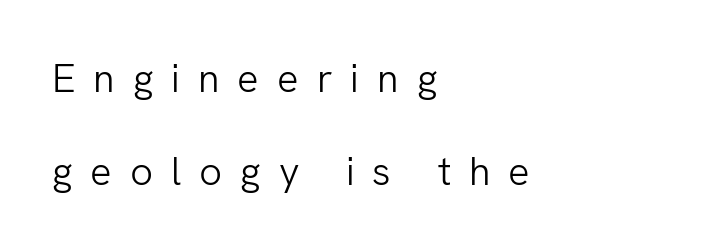
{"serif": "no", "italic": "no", "bold": "no", "weight": "light", "width": "normal", "stroke_contrast": "low", "x_height": "medium", "monospaced": "no", "underline": "no", "align": "left", "line_spacing": "loose", "line_spacing_ratio": 2.32, "letter_spacing": "wide", "letter_spacing_em": 0.45, "glyph_px": 40}
